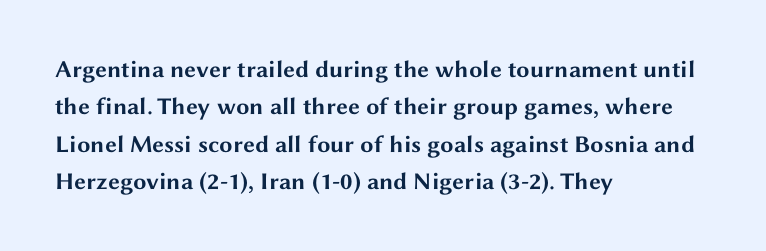
The image shows 24 px bold type, upright; set left-aligned, normal line spacing (1.56x), normal letter spacing, not underlined.
